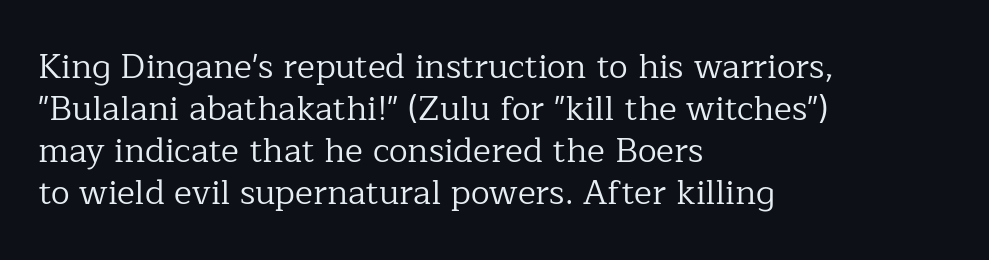
The image shows 34 px regular-weight serif type, upright; set left-aligned, line spacing 1.24x, normal letter spacing, not underlined; low stroke contrast and a medium x-height.
